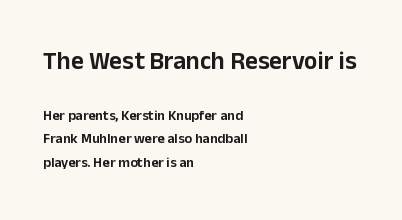
The image shows 25 px text type, upright; set left-aligned, normal line spacing (1.67x), normal letter spacing, not underlined; the first (top) block is 1.79x larger.
